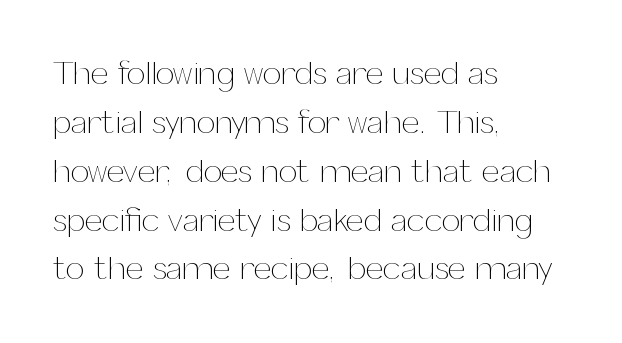
{"italic": "no", "bold": "no", "weight": "thin", "width": "normal", "stroke_contrast": "medium", "x_height": "medium", "monospaced": "no", "underline": "no", "align": "left", "line_spacing": "normal", "line_spacing_ratio": 1.48, "letter_spacing": "normal", "letter_spacing_em": 0.0, "glyph_px": 33}
